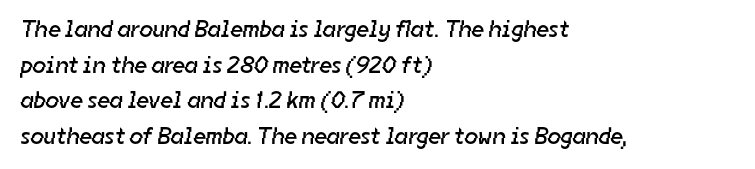
The image shows 24 px text type; set left-aligned, normal line spacing (1.48x), normal letter spacing, not underlined.
